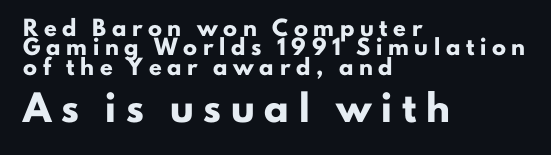
The image shows 24 px bold type, upright; set left-aligned, normal line spacing (1.38x), unusually wide letter spacing (+0.41 em), not underlined; the second (bottom) block is 1.71x larger.
